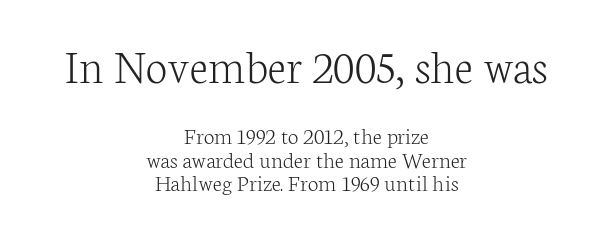
{"serif": "yes", "italic": "no", "bold": "no", "weight": "light", "width": "normal", "stroke_contrast": "low", "x_height": "medium", "monospaced": "no", "underline": "no", "align": "center", "line_spacing": "tight", "line_spacing_ratio": 0.98, "letter_spacing": "normal", "letter_spacing_em": 0.0, "larger_block": "first", "size_ratio": 2.04, "glyph_px": 49}
